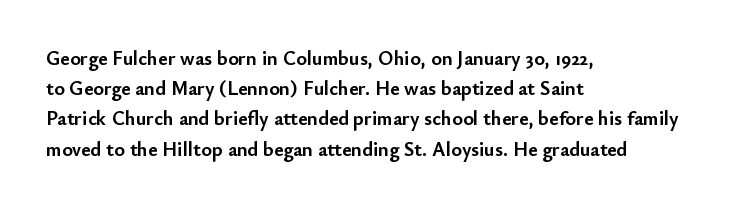
The image shows 20 px bold type, upright; set left-aligned, normal line spacing (1.51x), normal letter spacing, not underlined.
